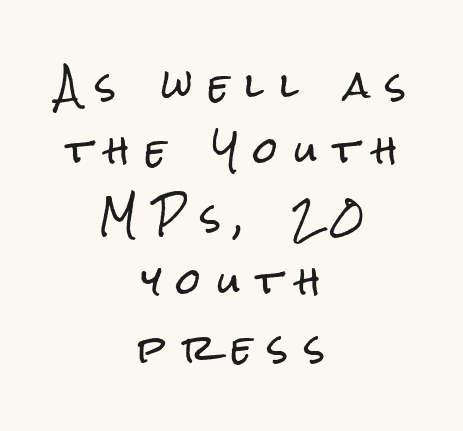
Q: Is the text italic (slanted)? A: No, it is upright.
Q: Is the typeface a serif or a sans-serif typeface? A: Sans-serif.
Q: Is the text underlined? A: No.
Q: How is the paragraph aligned? A: Centered.
Q: Is the spacing between letters normal or unusually wide? A: Unusually wide.
Q: Width (condensed, normal, or wide)? A: Condensed.
Q: Stroke contrast? A: Low.
Q: x-height? A: Medium.
Q: Monospaced? A: No.
